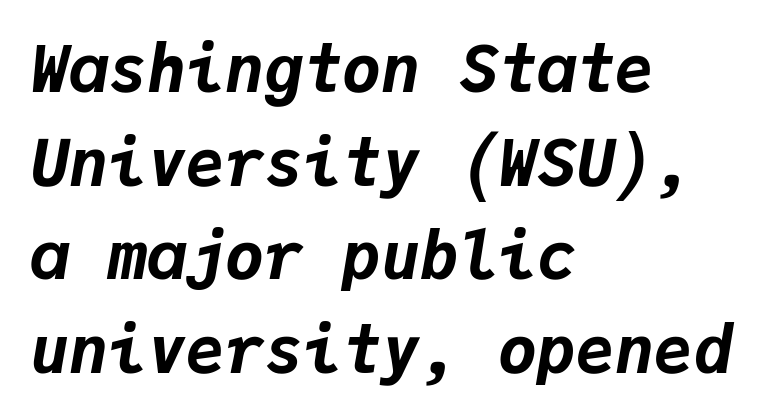
{"italic": "yes", "lean": "right", "slant_degrees": 9, "bold": "yes", "weight": "bold", "width": "normal", "stroke_contrast": "low", "x_height": "medium", "monospaced": "yes", "underline": "no", "align": "left", "line_spacing": "normal", "line_spacing_ratio": 1.44, "letter_spacing": "normal", "letter_spacing_em": 0.0, "glyph_px": 65}
